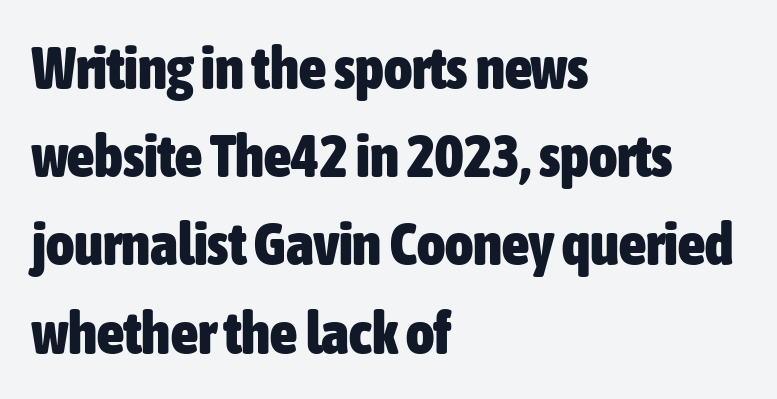
Q: Is the text bold? A: Yes.
Q: Is the text italic (slanted)? A: No, it is upright.
Q: Is the typeface a serif or a sans-serif typeface? A: Sans-serif.
Q: Is the text underlined? A: No.
Q: How is the paragraph aligned? A: Left-aligned.
Q: Is the spacing between letters normal or unusually wide? A: Normal.
Q: Is the spacing between lines tight, normal or loose? A: Normal.
Q: Width (condensed, normal, or wide)? A: Condensed.
Q: Stroke contrast? A: Low.
Q: x-height? A: Medium.
Q: Monospaced? A: No.
